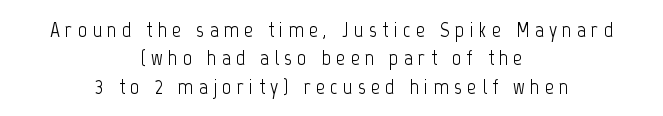
Q: Is the text bold? A: No.
Q: Is the text italic (slanted)? A: No, it is upright.
Q: Is the text underlined? A: No.
Q: How is the paragraph aligned? A: Centered.
Q: Is the spacing between letters normal or unusually wide? A: Unusually wide.
Q: Is the spacing between lines tight, normal or loose? A: Normal.
